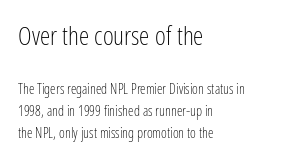
Rows of type keep a routine distance in the vertical direction. No italicization has been applied; the sample stays upright. Typeset ragged right — the left edge is the straight one. Nothing unusual about the tracking: characters are spaced as the font intends. The strokes carry an ordinary text weight at most. Bigger letters appear in the top chunk; the bottom chunk is reduced.
